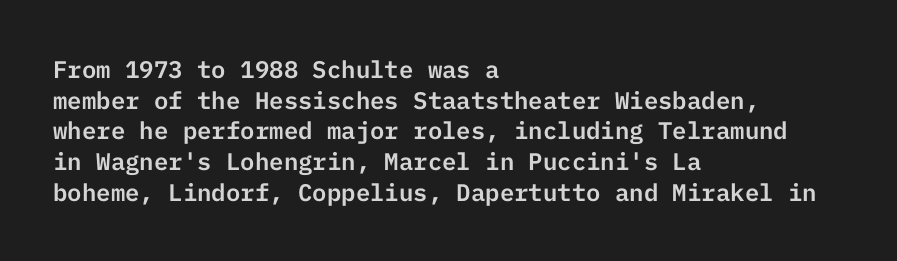
The image shows 24 px text type, upright; set left-aligned, normal line spacing (1.28x), normal letter spacing, not underlined.
